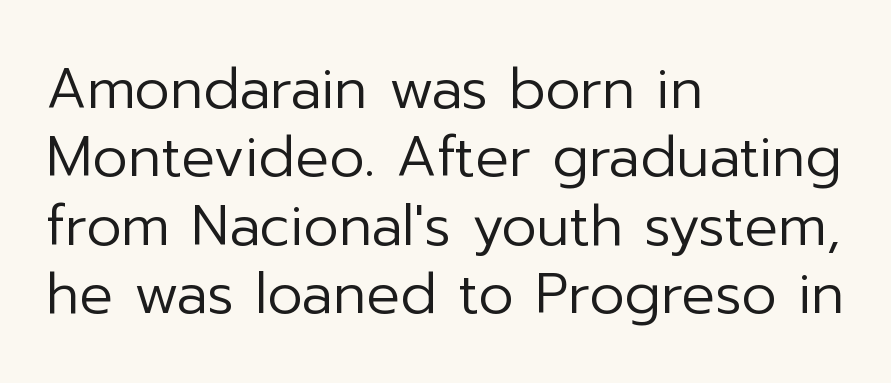
The image shows 56 px regular-weight sans-serif type, upright; set left-aligned, line spacing 1.22x, normal letter spacing, not underlined; low stroke contrast and a medium x-height.
